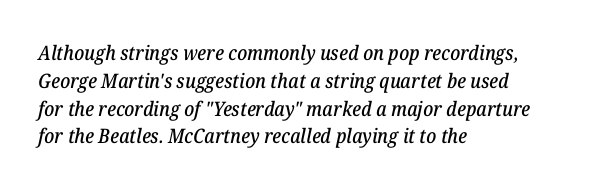
{"italic": "yes", "lean": "right", "slant_degrees": 12, "underline": "no", "align": "left", "line_spacing": "normal", "line_spacing_ratio": 1.39, "letter_spacing": "normal", "letter_spacing_em": 0.0, "glyph_px": 20}
